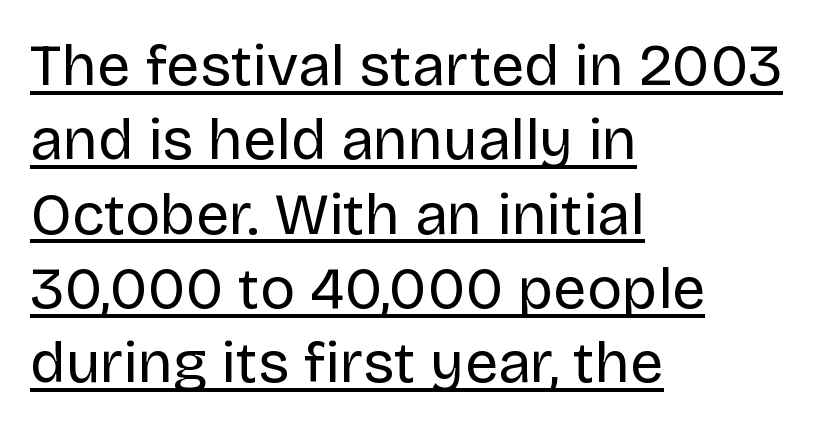
The typography opts for an upright posture over an oblique one. A typesetter would label this face a sans. This sample is left-justified, so line endings fall wherever the words run out. What stands out about the letter spacing? Nothing — it is the standard amount. Normally led — the rows are evenly, conventionally spaced. The rendering uses natural spacing where letterforms have individual widths.
